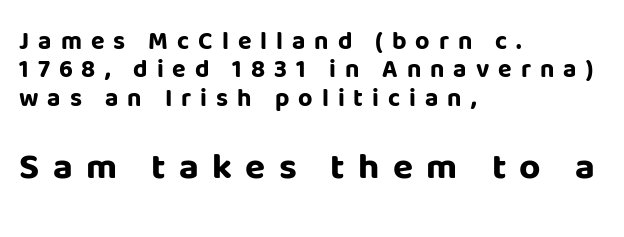
{"serif": "no", "italic": "no", "bold": "yes", "weight": "bold", "width": "normal", "stroke_contrast": "low", "x_height": "large", "monospaced": "no", "underline": "no", "align": "left", "line_spacing": "tight", "line_spacing_ratio": 1.14, "letter_spacing": "wide", "letter_spacing_em": 0.36, "larger_block": "second", "size_ratio": 1.48, "glyph_px": 37}
